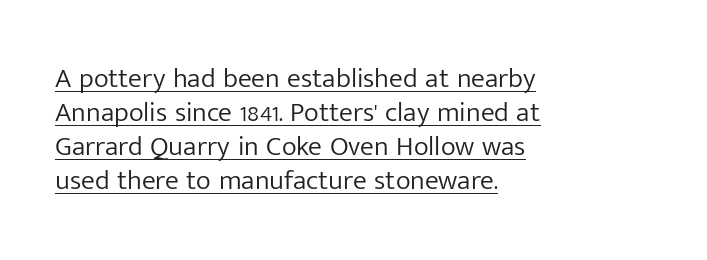
The image shows 28 px light sans-serif type, upright; set left-aligned, line spacing 1.22x, normal letter spacing, underlined; low stroke contrast and a medium x-height.
